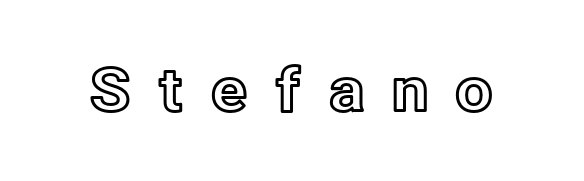
{"italic": "no", "width": "normal", "x_height": "medium", "monospaced": "no", "underline": "no", "letter_spacing": "wide", "letter_spacing_em": 0.42, "glyph_px": 60}
